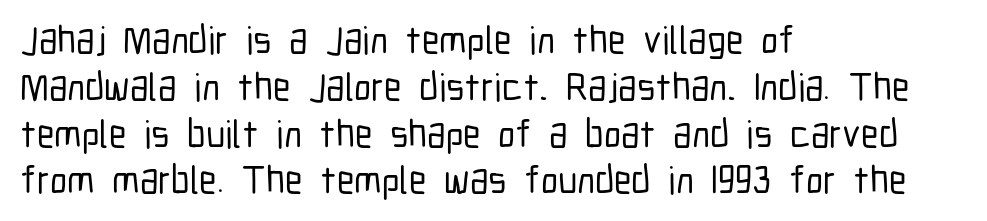
Here the glyphs are tracked normally, forming tight word shapes. Which margin do the lines hug? The left one — the right edge is uneven. If you drew a line through each stem, it would be perfectly vertical. The font family rendered here belongs to the sans-serif group.
